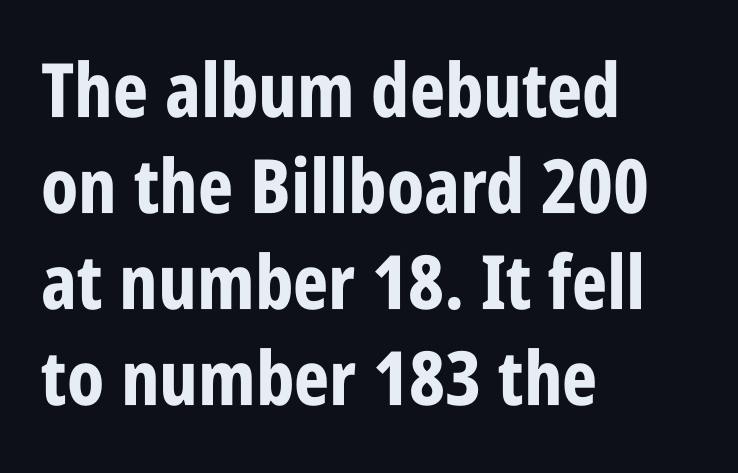
The image shows 75 px bold, condensed sans-serif type, upright; set left-aligned, normal line spacing (1.28x), normal letter spacing, not underlined; low stroke contrast and a large x-height.
